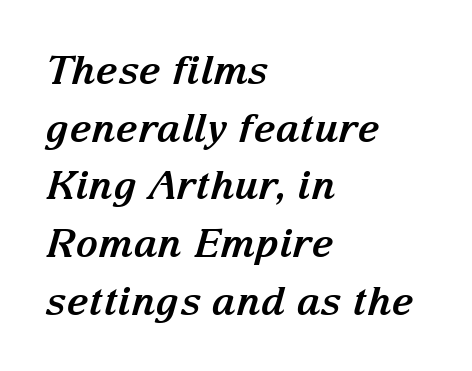
The image shows 39 px bold serif type, italic (leaning right); set left-aligned, normal line spacing (1.48x), normal letter spacing, not underlined; medium stroke contrast and a medium x-height.
